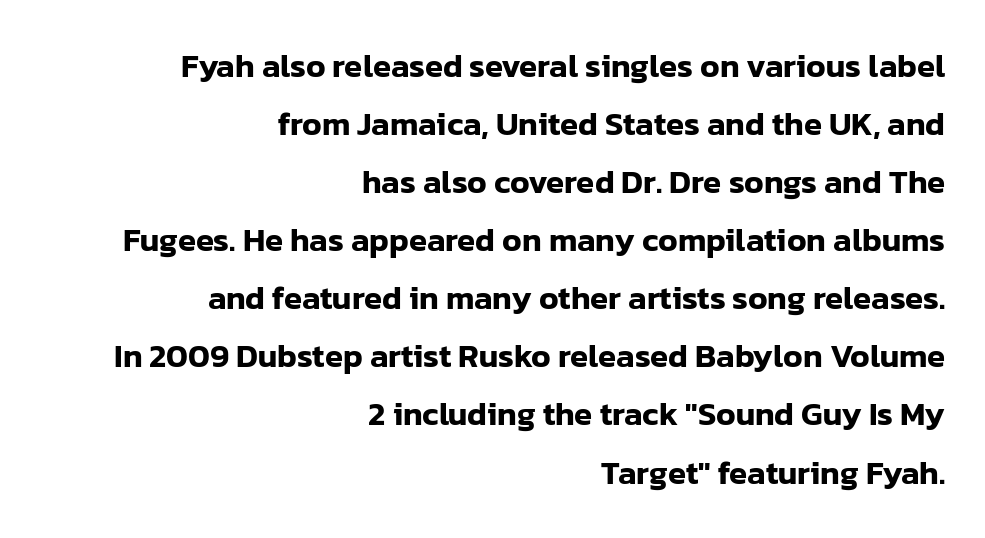
{"serif": "no", "italic": "no", "width": "normal", "stroke_contrast": "low", "x_height": "medium", "monospaced": "no", "underline": "no", "align": "right", "line_spacing_ratio": 1.76, "letter_spacing": "normal", "letter_spacing_em": 0.0, "glyph_px": 33}
